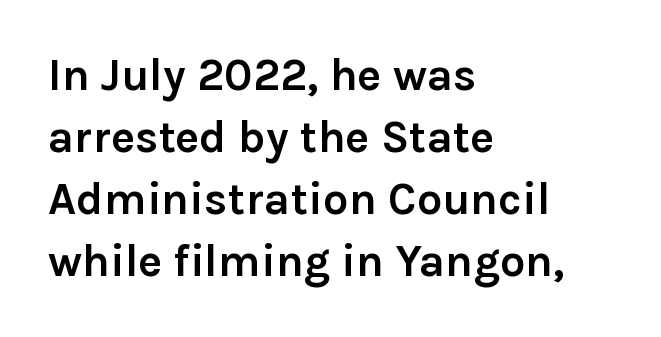
Q: Is the text bold? A: Yes.
Q: Is the text italic (slanted)? A: No, it is upright.
Q: Is the typeface a serif or a sans-serif typeface? A: Sans-serif.
Q: Is the text underlined? A: No.
Q: How is the paragraph aligned? A: Left-aligned.
Q: Is the spacing between letters normal or unusually wide? A: Normal.
Q: Is the spacing between lines tight, normal or loose? A: Normal.
Q: Width (condensed, normal, or wide)? A: Normal.
Q: x-height? A: Medium.
Q: Monospaced? A: No.
